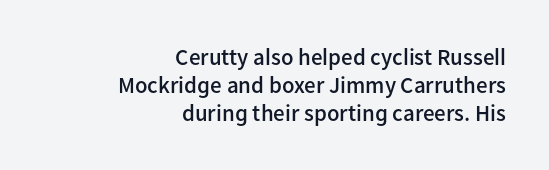
Weight check: semibold — heavier than regular, not quite bold. Just letters on the line, the space beneath them empty. The compositor pushed each line to the right boundary. You could call the tracking neutral — neither tight nor loose.
